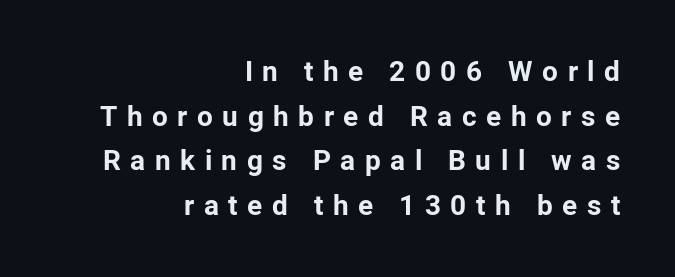
Q: Is the text bold? A: Yes.
Q: Is the text italic (slanted)? A: No, it is upright.
Q: Is the typeface a serif or a sans-serif typeface? A: Sans-serif.
Q: Is the text underlined? A: No.
Q: How is the paragraph aligned? A: Right-aligned.
Q: Is the spacing between letters normal or unusually wide? A: Unusually wide.
Q: Is the spacing between lines tight, normal or loose? A: Normal.
Q: Width (condensed, normal, or wide)? A: Normal.
Q: Stroke contrast? A: Low.
Q: x-height? A: Medium.
Q: Monospaced? A: No.
